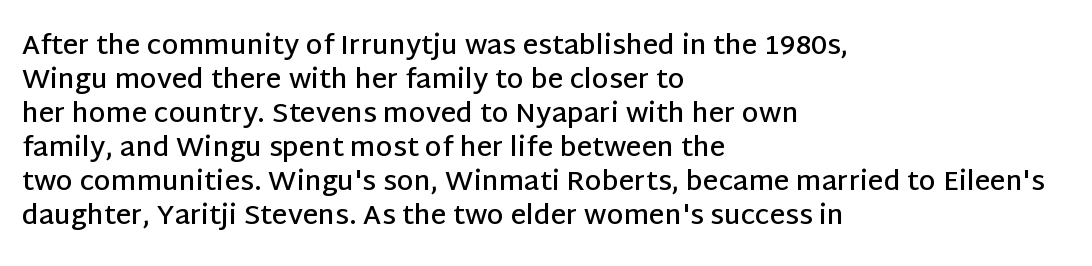
The image shows 27 px text type, upright; set left-aligned, normal line spacing (1.26x), normal letter spacing, not underlined.
